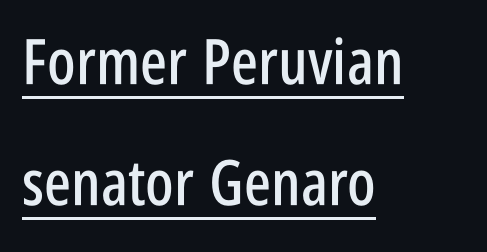
This rendering features underlined lettering. How would I describe the line gaps? Wide and relaxed. The passage shown is typed in a proportional face where columns would drift. Between one letter and the next there's only the usual sliver of space.
